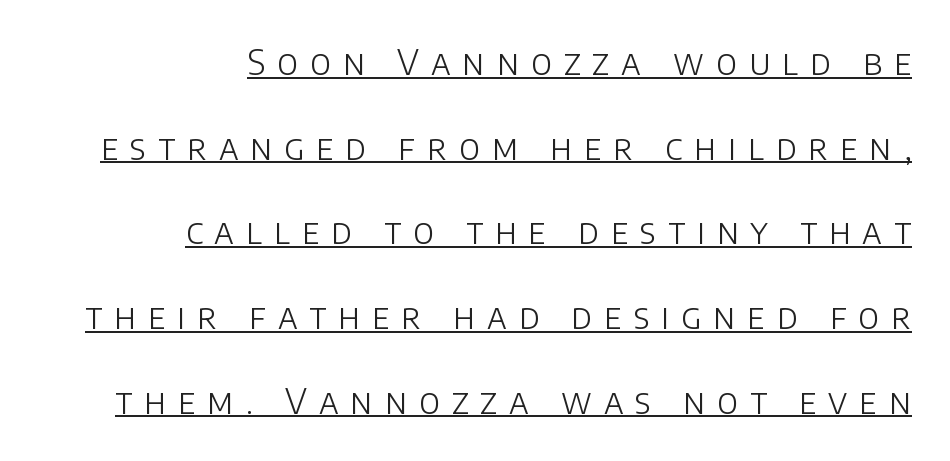
The image shows 34 px light sans-serif type, upright; set right-aligned, loose line spacing (2.49x), unusually wide letter spacing (+0.35 em), underlined; low stroke contrast and a large x-height.
